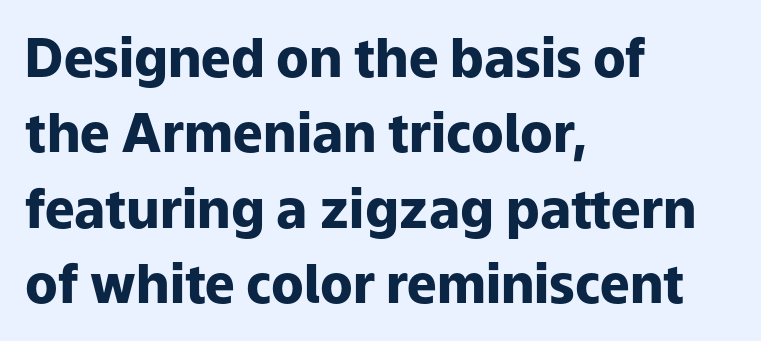
The image shows 53 px heavy sans-serif type, upright; set left-aligned, normal line spacing (1.42x), normal letter spacing, not underlined; low stroke contrast and a medium x-height.
